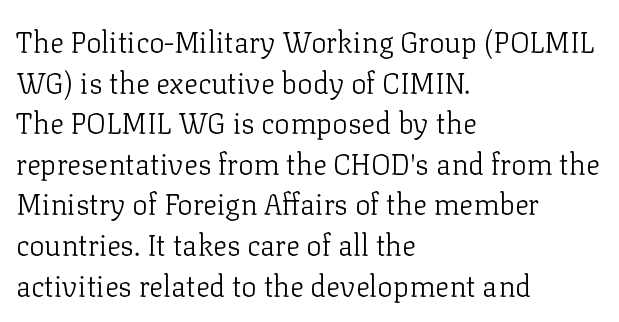
You could call the tracking neutral — neither tight nor loose. The rag falls on the right side of this text block. No word sits above an underline. Leading matches the norm, producing a regular column. Look at the bottom of the vertical strokes: they flare into serifs here. Each stroke keeps to a modest, everyday thickness or less.
